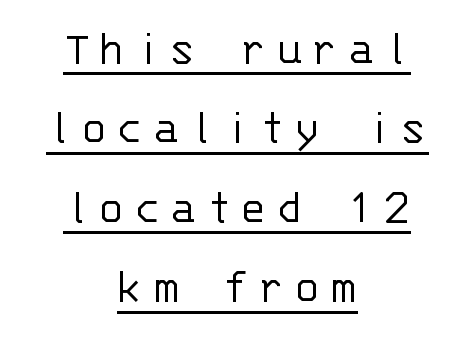
Nothing sits at the stroke ends, so this counts as sans-serif. The strokes carry an ordinary text weight at most. Short and long lines alike share a common midpoint. These lines were composed using upright roman letters.
